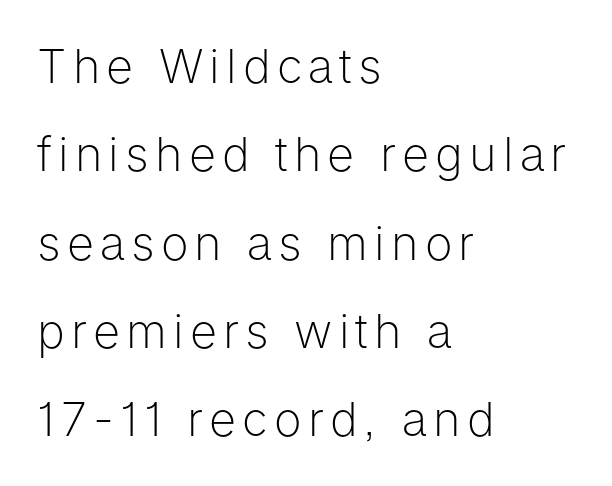
Q: Is the text bold? A: No.
Q: Is the text italic (slanted)? A: No, it is upright.
Q: Is the typeface a serif or a sans-serif typeface? A: Sans-serif.
Q: Is the text underlined? A: No.
Q: How is the paragraph aligned? A: Left-aligned.
Q: Width (condensed, normal, or wide)? A: Normal.
Q: Stroke contrast? A: Low.
Q: x-height? A: Medium.
Q: Monospaced? A: No.
